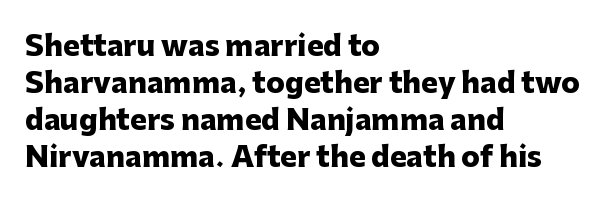
{"serif": "no", "italic": "no", "bold": "yes", "weight": "heavy", "width": "normal", "stroke_contrast": "low", "x_height": "medium", "monospaced": "no", "underline": "no", "align": "left", "line_spacing": "normal", "line_spacing_ratio": 1.32, "letter_spacing": "normal", "letter_spacing_em": 0.0, "glyph_px": 28}
